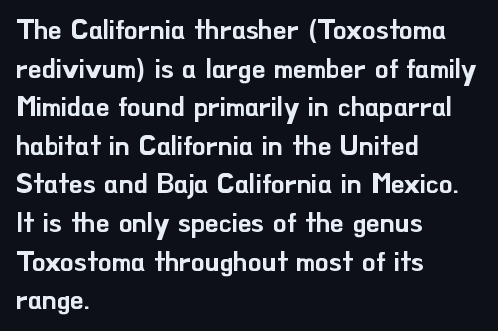
The image shows 27 px text type, upright; set left-aligned, normal line spacing (1.43x), normal letter spacing, not underlined.
